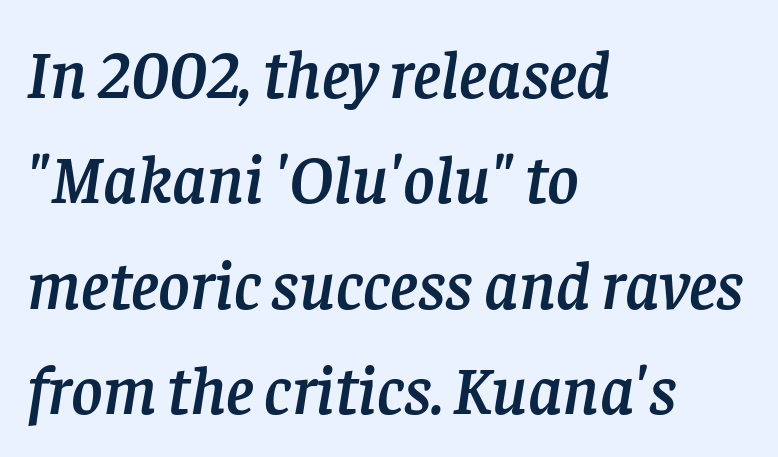
Q: Is the text italic (slanted)? A: Yes, it leans right by about 8 degrees.
Q: Is the typeface a serif or a sans-serif typeface? A: Serif.
Q: Is the text underlined? A: No.
Q: How is the paragraph aligned? A: Left-aligned.
Q: Is the spacing between letters normal or unusually wide? A: Normal.
Q: Is the spacing between lines tight, normal or loose? A: Normal.
Q: Width (condensed, normal, or wide)? A: Normal.
Q: Stroke contrast? A: Low.
Q: x-height? A: Large.
Q: Monospaced? A: No.
